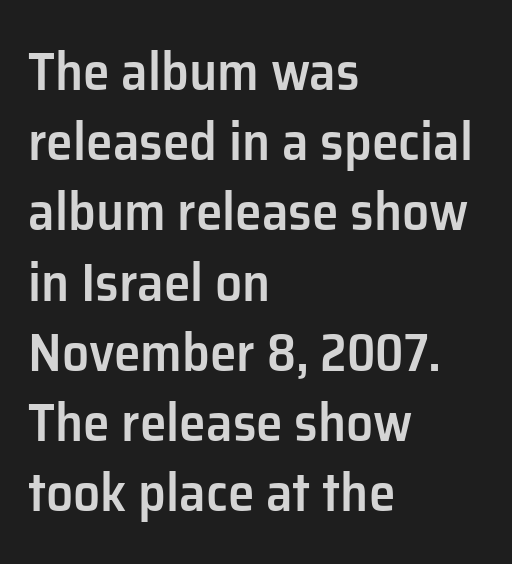
Check the space under the baseline: it is left empty. Honestly, the row spacing looks completely unremarkable. Notice how the passage keeps a crisp vertical edge on the left only. Caption: semibold face, moderately heavy strokes. The face used here is proportionally spaced, like ordinary book or web type. No feet cap the strokes, marking this as sans-serif type.
